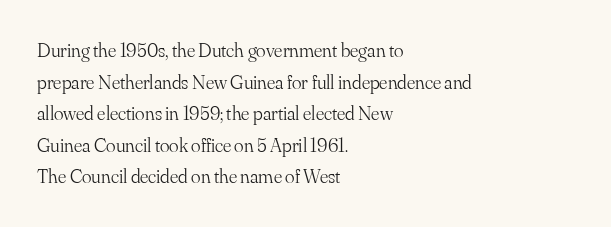
Teacher's note: observe the even left margin — that is flush-left alignment. The passage shown is not underscored anywhere. The rendering uses a moderate line-height, typical for paragraphs. Ascenders rise straight up at ninety degrees. Nobody touched the tracking dial on this one.
